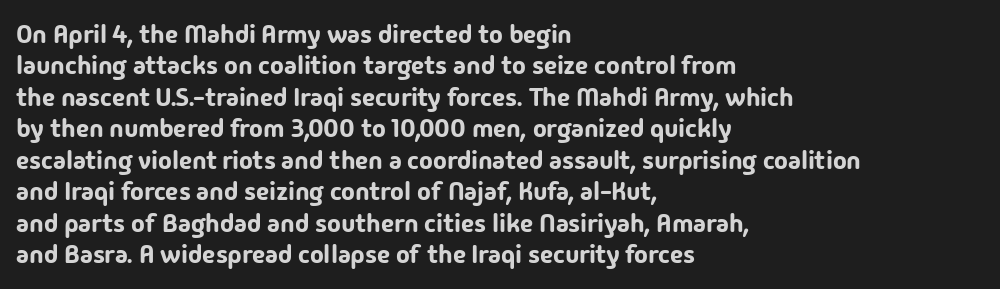
The image shows 26 px text type, upright; set left-aligned, line spacing 1.21x, normal letter spacing, not underlined.
